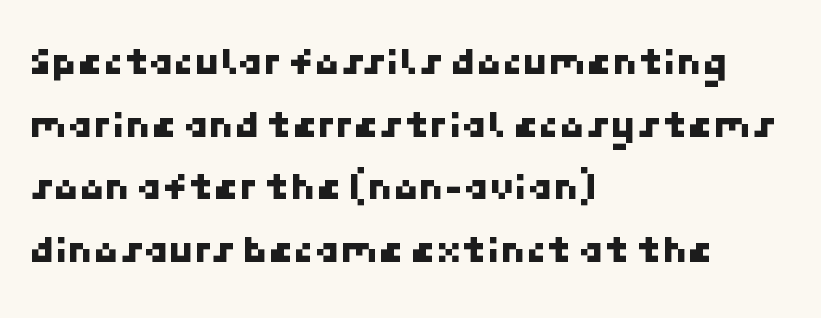
Q: Is the typeface a serif or a sans-serif typeface? A: Sans-serif.
Q: Is the text underlined? A: No.
Q: How is the paragraph aligned? A: Left-aligned.
Q: Is the spacing between letters normal or unusually wide? A: Normal.
Q: Is the spacing between lines tight, normal or loose? A: Normal.
Q: Width (condensed, normal, or wide)? A: Normal.
Q: Stroke contrast? A: Low.
Q: x-height? A: Medium.
